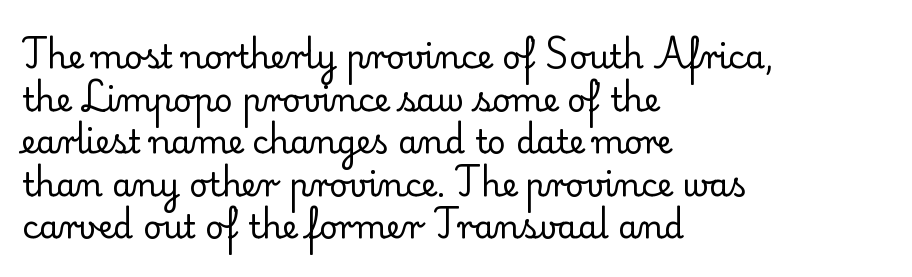
{"serif": "yes", "italic": "no", "bold": "no", "weight": "regular", "width": "normal", "stroke_contrast": "low", "x_height": "small", "monospaced": "no", "underline": "no", "align": "left", "line_spacing": "normal", "line_spacing_ratio": 1.33, "letter_spacing": "normal", "letter_spacing_em": 0.0, "glyph_px": 32}
